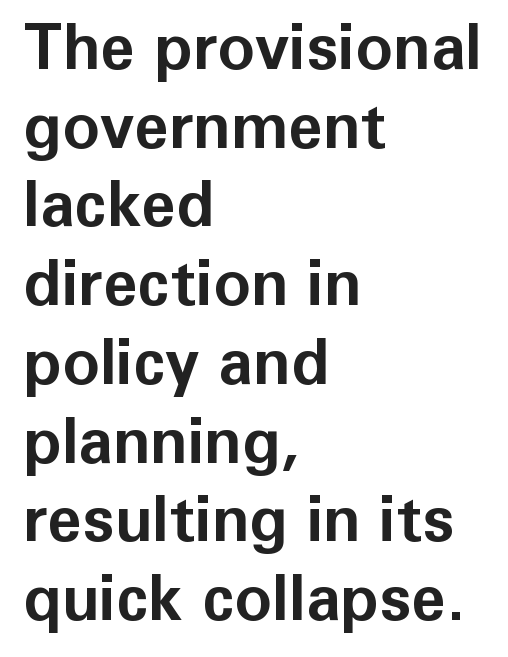
{"serif": "no", "italic": "no", "bold": "yes", "weight": "bold", "width": "normal", "stroke_contrast": "low", "x_height": "medium", "monospaced": "no", "underline": "no", "align": "left", "line_spacing": "normal", "line_spacing_ratio": 1.25, "letter_spacing": "normal", "letter_spacing_em": 0.0, "glyph_px": 63}
